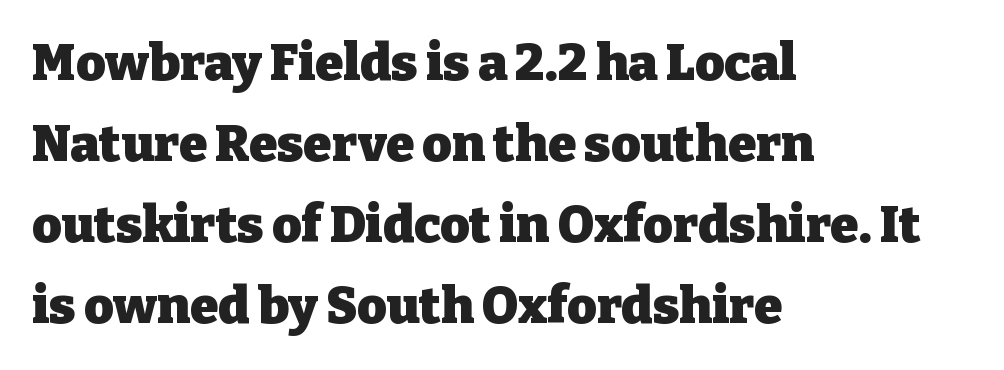
Q: Is the text bold? A: Yes.
Q: Is the text italic (slanted)? A: No, it is upright.
Q: Is the typeface a serif or a sans-serif typeface? A: Serif.
Q: Is the text underlined? A: No.
Q: How is the paragraph aligned? A: Left-aligned.
Q: Is the spacing between letters normal or unusually wide? A: Normal.
Q: Is the spacing between lines tight, normal or loose? A: Normal.
Q: Width (condensed, normal, or wide)? A: Normal.
Q: Stroke contrast? A: Low.
Q: x-height? A: Medium.
Q: Monospaced? A: No.
